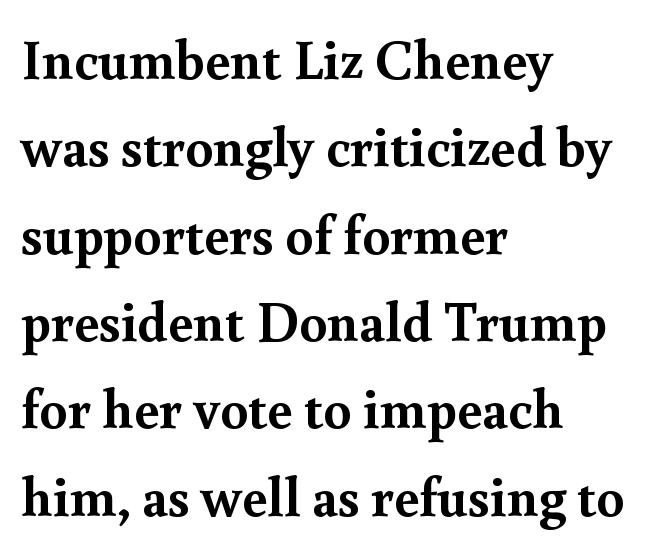
Q: Is the text bold? A: Yes.
Q: Is the text italic (slanted)? A: No, it is upright.
Q: Is the typeface a serif or a sans-serif typeface? A: Serif.
Q: Is the text underlined? A: No.
Q: How is the paragraph aligned? A: Left-aligned.
Q: Is the spacing between letters normal or unusually wide? A: Normal.
Q: Is the spacing between lines tight, normal or loose? A: Normal.
Q: Width (condensed, normal, or wide)? A: Normal.
Q: x-height? A: Small.
Q: Monospaced? A: No.
